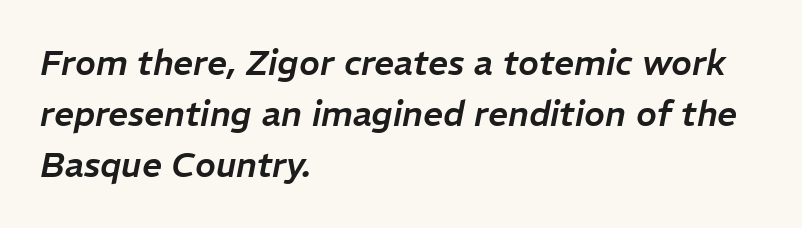
You could not count columns in this text — the font is proportionally spaced. Decoration check: the copy has no underline. The rendering applies a slant to the glyphs. In CSS terms this would be text-align: left. The face used here is rendered with its standard letterfit.
